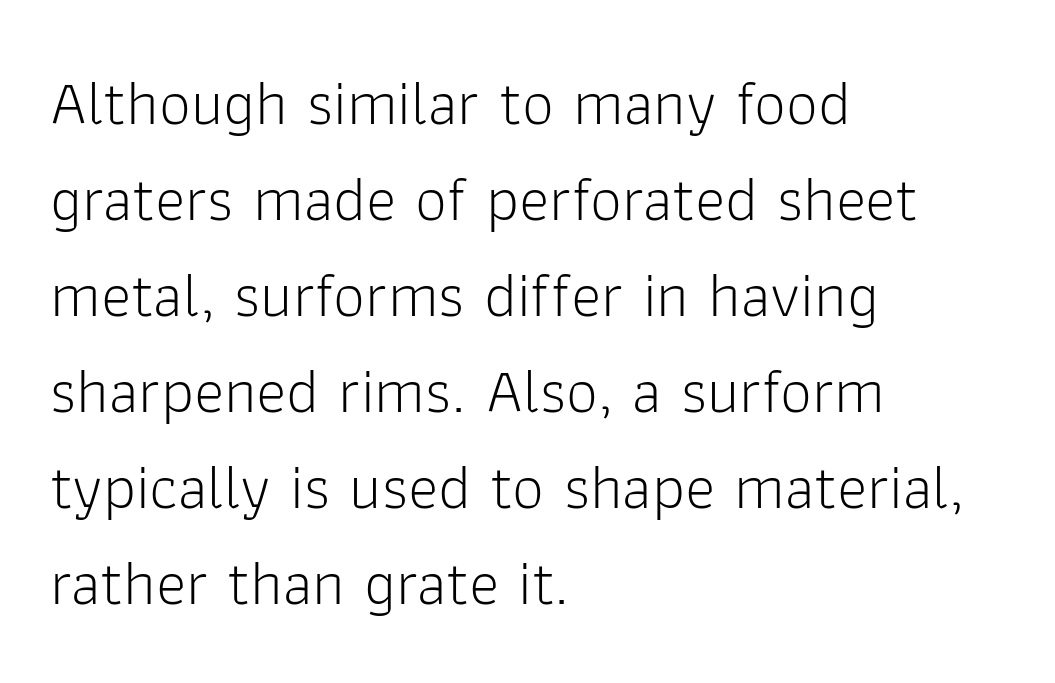
The image shows 64 px light sans-serif type, upright; set left-aligned, normal line spacing (1.5x), normal letter spacing, not underlined; low stroke contrast and a medium x-height.
